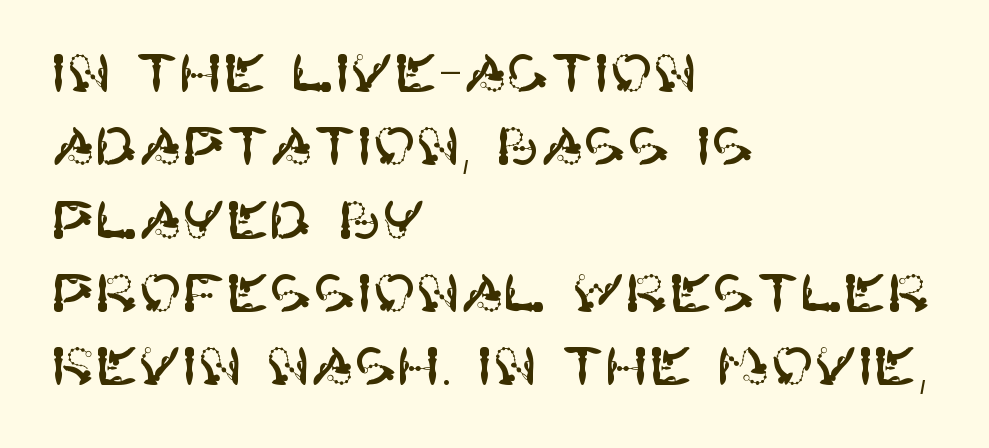
Q: Is the text italic (slanted)? A: No, it is upright.
Q: Is the typeface a serif or a sans-serif typeface? A: Sans-serif.
Q: Is the text underlined? A: No.
Q: How is the paragraph aligned? A: Left-aligned.
Q: Is the spacing between letters normal or unusually wide? A: Normal.
Q: Is the spacing between lines tight, normal or loose? A: Normal.
Q: Width (condensed, normal, or wide)? A: Normal.
Q: Stroke contrast? A: High.
Q: x-height? A: Large.
